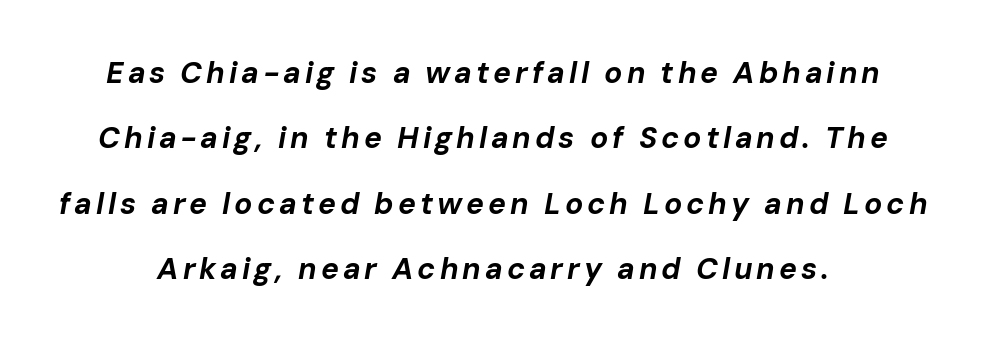
The image shows 30 px bold type, italic (leaning right); set loose line spacing (2.18x), not underlined; low stroke contrast and a medium x-height.
